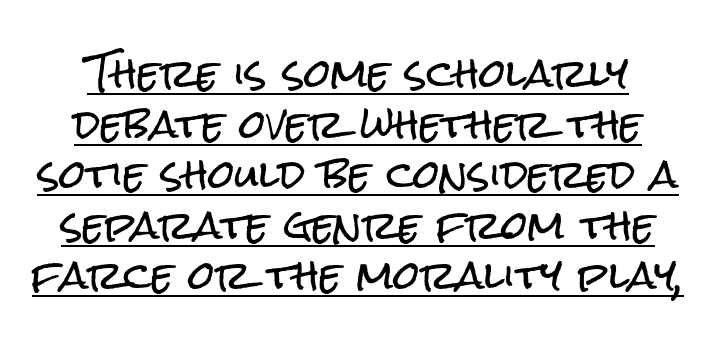
The image shows 38 px condensed sans-serif type, upright; set normal line spacing (1.33x), normal letter spacing, underlined; low stroke contrast and a medium x-height.
